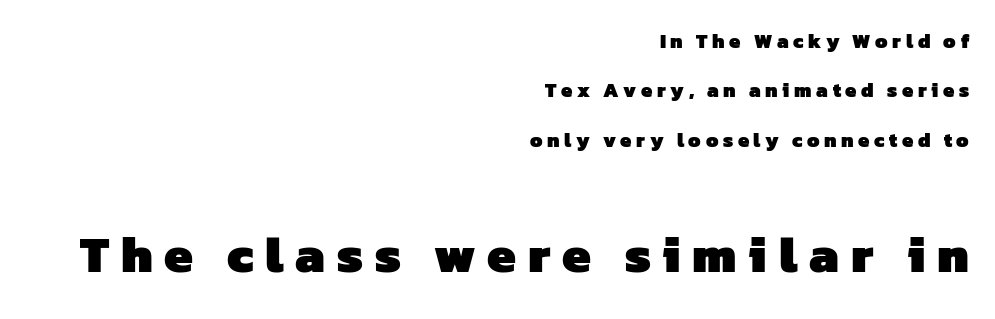
The glyphs are unaccompanied by any horizontal stroke below them. Note: smaller setting up top, larger setting below. The designer dialed line spacing up above the default. Is the type bold? Yes — the strokes are clearly thick and heavy.
